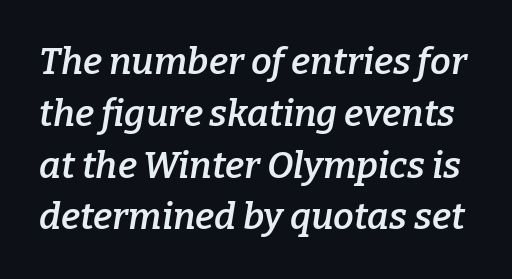
A typesetter would call this zero additional tracking. Weight check: semibold — heavier than regular, not quite bold. Yep, that's italic — everything's leaning. Looks like regular typesetting: each glyph gets only the width it needs. A clean baseline with only descenders dipping below it. Little horizontal feet cap the strokes, marking this as serif type.
